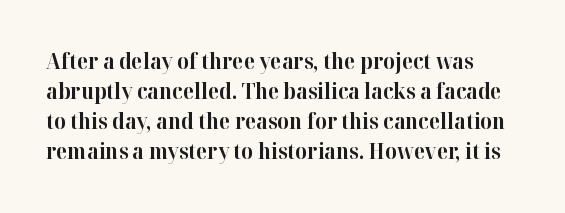
The image shows 21 px bold type, upright; set normal line spacing (1.43x), normal letter spacing, not underlined.
